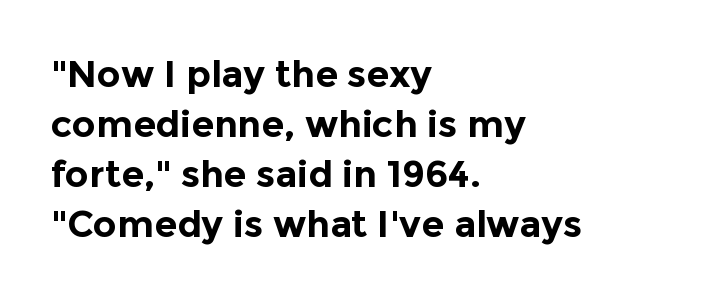
{"serif": "no", "italic": "no", "bold": "yes", "weight": "bold", "width": "normal", "x_height": "medium", "monospaced": "no", "underline": "no", "align": "left", "line_spacing": "normal", "line_spacing_ratio": 1.35, "letter_spacing": "normal", "letter_spacing_em": 0.0, "glyph_px": 37}
